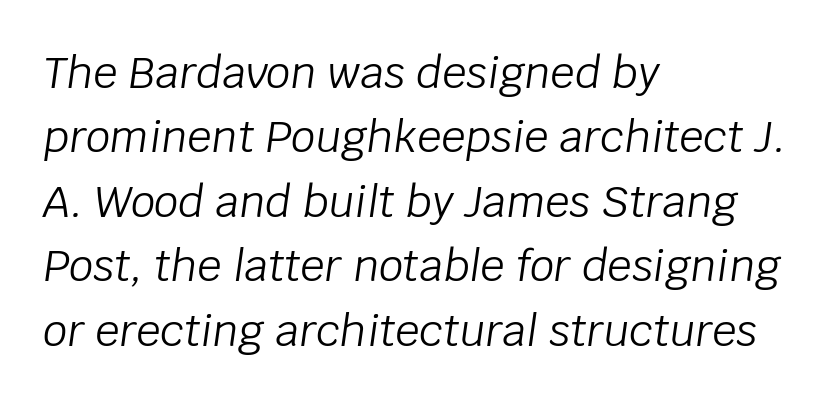
Q: Is the text bold? A: No.
Q: Is the text italic (slanted)? A: Yes, it leans right by about 8 degrees.
Q: Is the text underlined? A: No.
Q: How is the paragraph aligned? A: Left-aligned.
Q: Is the spacing between letters normal or unusually wide? A: Normal.
Q: Is the spacing between lines tight, normal or loose? A: Normal.
Q: Width (condensed, normal, or wide)? A: Normal.
Q: Stroke contrast? A: Low.
Q: x-height? A: Large.
Q: Monospaced? A: No.
